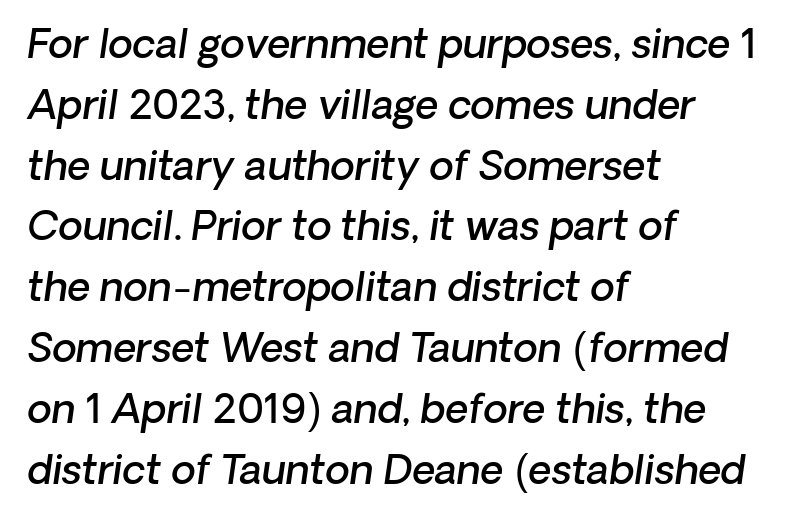
This sample uses plain, unmodified letter spacing. The letters advance in unequal steps, a hallmark of proportional type. In terms of leading, this rendering sits right in the middle. The typeface chosen for these lines omits serifs. Bare-footed words on every line. How heavy is the stroke? Medium-heavy — a semibold, shy of bold.
